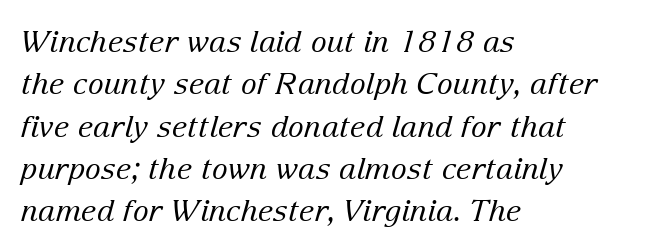
Q: Is the text bold? A: No.
Q: Is the text italic (slanted)? A: Yes, it leans right by about 15 degrees.
Q: Is the typeface a serif or a sans-serif typeface? A: Serif.
Q: Is the text underlined? A: No.
Q: How is the paragraph aligned? A: Left-aligned.
Q: Is the spacing between letters normal or unusually wide? A: Normal.
Q: Is the spacing between lines tight, normal or loose? A: Normal.
Q: Width (condensed, normal, or wide)? A: Normal.
Q: Stroke contrast? A: Low.
Q: x-height? A: Medium.
Q: Monospaced? A: No.
